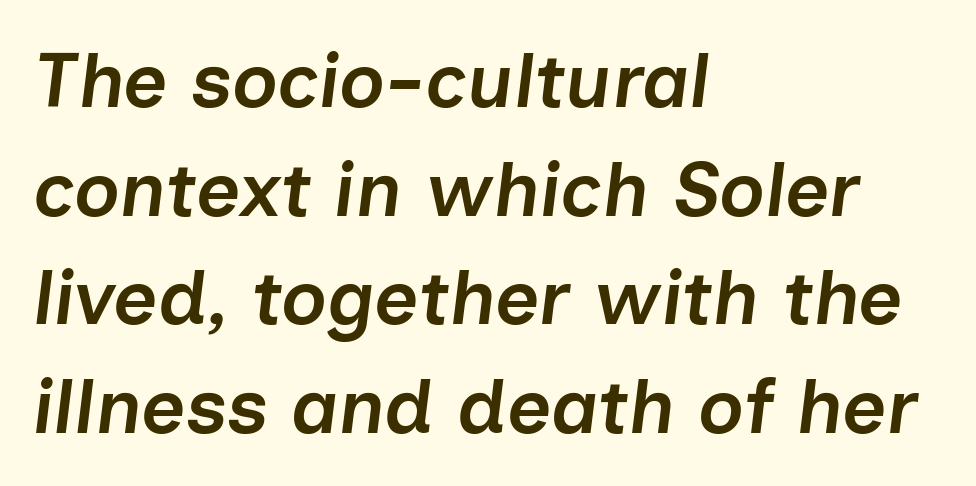
{"italic": "yes", "lean": "right", "slant_degrees": 7, "bold": "semi", "weight": "semibold", "width": "normal", "stroke_contrast": "low", "x_height": "medium", "monospaced": "no", "underline": "no", "align": "left", "line_spacing": "normal", "line_spacing_ratio": 1.41, "letter_spacing": "normal", "letter_spacing_em": 0.0, "glyph_px": 77}
